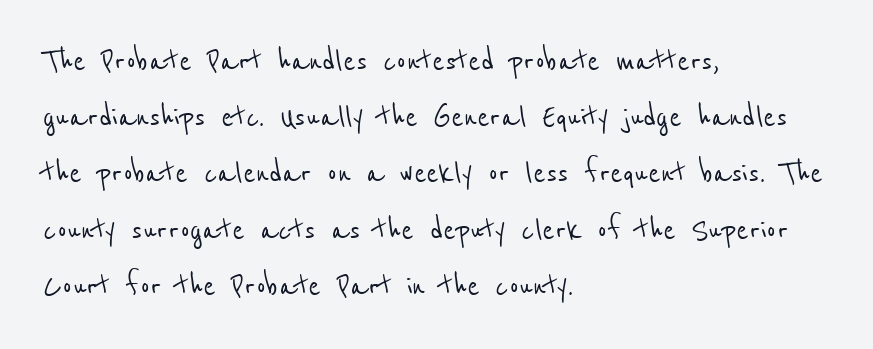
{"serif": "no", "width": "condensed", "stroke_contrast": "low", "x_height": "medium", "monospaced": "no", "underline": "no", "align": "left", "line_spacing": "normal", "line_spacing_ratio": 1.52, "letter_spacing": "normal", "letter_spacing_em": 0.0, "glyph_px": 37}
